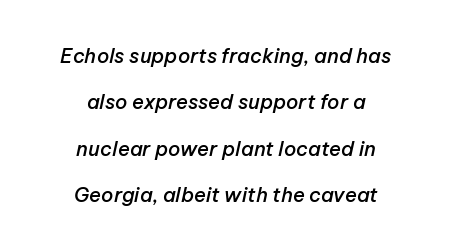
The image shows 20 px text type, italic (leaning right); set centered, loose line spacing (2.32x), normal letter spacing, not underlined.
